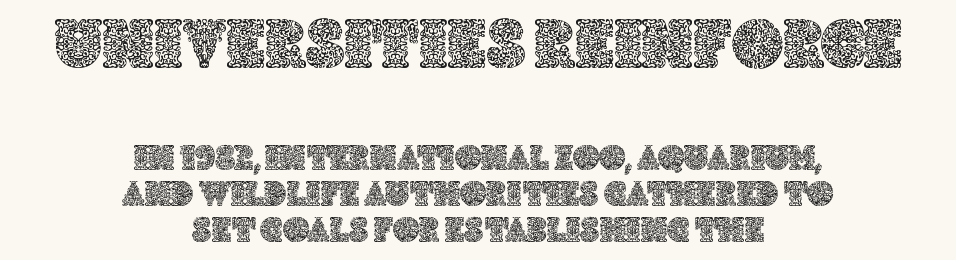
You get the large type first, then a drop to smaller type. If you drew a line through each stem, it would be perfectly vertical. You could call the tracking neutral — neither tight nor loose. This block would grow much taller if given ordinary leading; it's compressed now. This rendering features lettering with no underline. These lines stack symmetrically, like a column narrowing and widening about its center.
